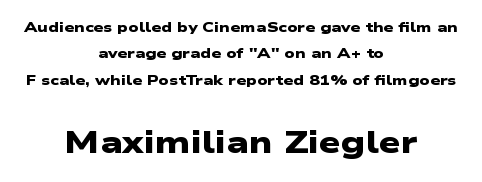
Q: Is the text bold? A: Yes.
Q: Is the typeface a serif or a sans-serif typeface? A: Sans-serif.
Q: Is the text underlined? A: No.
Q: How is the paragraph aligned? A: Centered.
Q: Is the spacing between letters normal or unusually wide? A: Normal.
Q: Which block of text is set in a larger size, the first (top) or the second (bottom)? A: The second (bottom) one.
Q: Width (condensed, normal, or wide)? A: Wide.
Q: Stroke contrast? A: Low.
Q: x-height? A: Medium.
Q: Monospaced? A: No.
